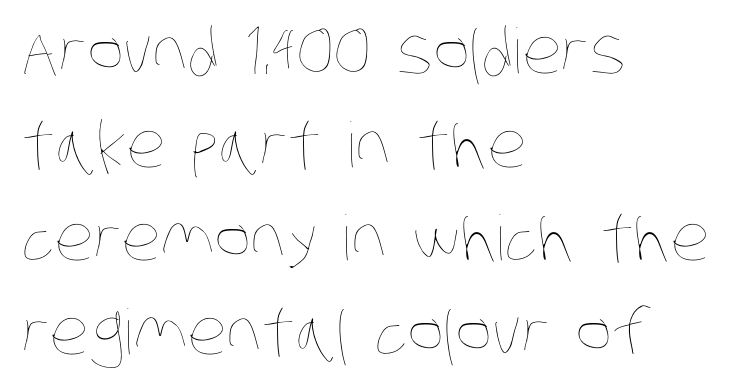
{"bold": "no", "weight": "thin", "width": "condensed", "stroke_contrast": "low", "x_height": "large", "monospaced": "no", "underline": "no", "align": "left", "line_spacing": "normal", "line_spacing_ratio": 1.51, "letter_spacing": "normal", "letter_spacing_em": 0.0, "glyph_px": 62}
